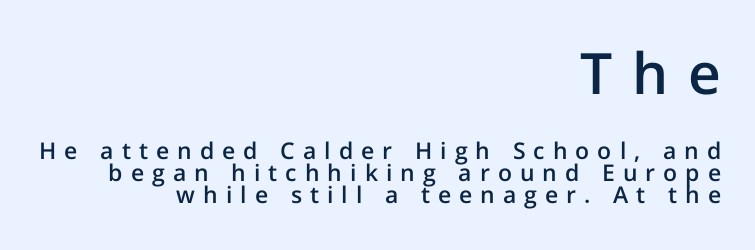
{"serif": "no", "italic": "no", "bold": "semi", "weight": "semibold", "width": "normal", "stroke_contrast": "low", "x_height": "medium", "monospaced": "no", "underline": "no", "align": "right", "line_spacing": "tight", "line_spacing_ratio": 0.96, "letter_spacing": "wide", "letter_spacing_em": 0.35, "larger_block": "first", "size_ratio": 2.48, "glyph_px": 57}
